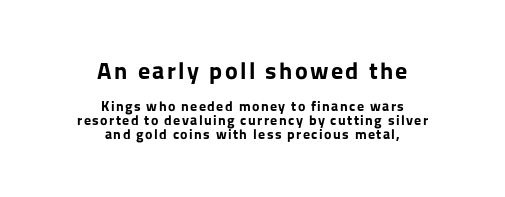
The lettering stays uniformly vertical, giving the passage a roman look. The rendering uses a small line-height, squeezing the rows. Its strokes are broad and dark, the hallmark of bold type. This rendering features lettering with no underline.
